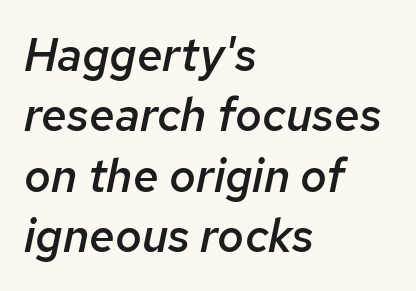
Q: Is the text bold? A: Semi-bold.
Q: Is the text italic (slanted)? A: Yes, it leans right by about 12 degrees.
Q: Is the text underlined? A: No.
Q: How is the paragraph aligned? A: Left-aligned.
Q: Is the spacing between letters normal or unusually wide? A: Normal.
Q: Is the spacing between lines tight, normal or loose? A: Normal.
Q: Width (condensed, normal, or wide)? A: Normal.
Q: Stroke contrast? A: Low.
Q: x-height? A: Medium.
Q: Monospaced? A: No.
